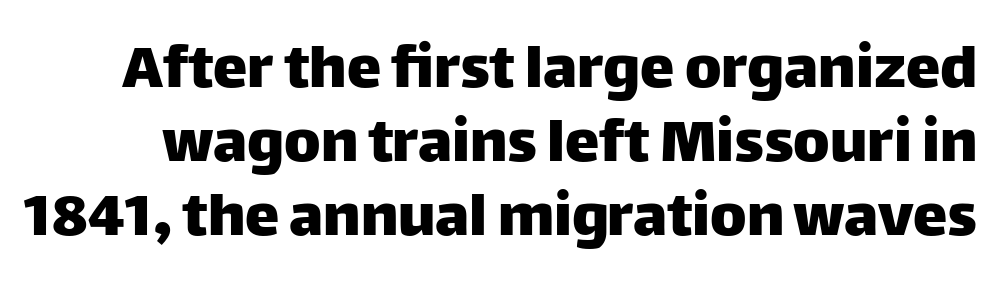
The image shows 69 px sans-serif type, upright; set tight line spacing (1.07x), normal letter spacing, not underlined; low stroke contrast and a large x-height.
